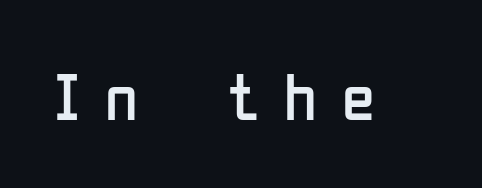
The image shows 67 px regular-weight, condensed sans-serif type, upright; set unusually wide letter spacing (+0.37 em), not underlined; low stroke contrast and a medium x-height.
